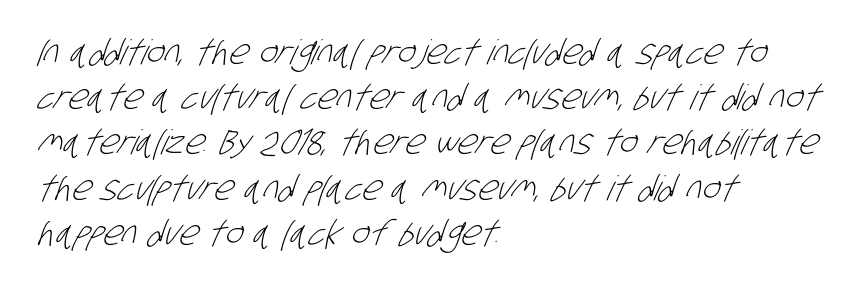
{"serif": "no", "bold": "no", "weight": "light", "width": "condensed", "stroke_contrast": "low", "x_height": "large", "monospaced": "no", "underline": "no", "align": "left", "line_spacing": "normal", "line_spacing_ratio": 1.33, "letter_spacing": "normal", "letter_spacing_em": 0.0, "glyph_px": 34}
